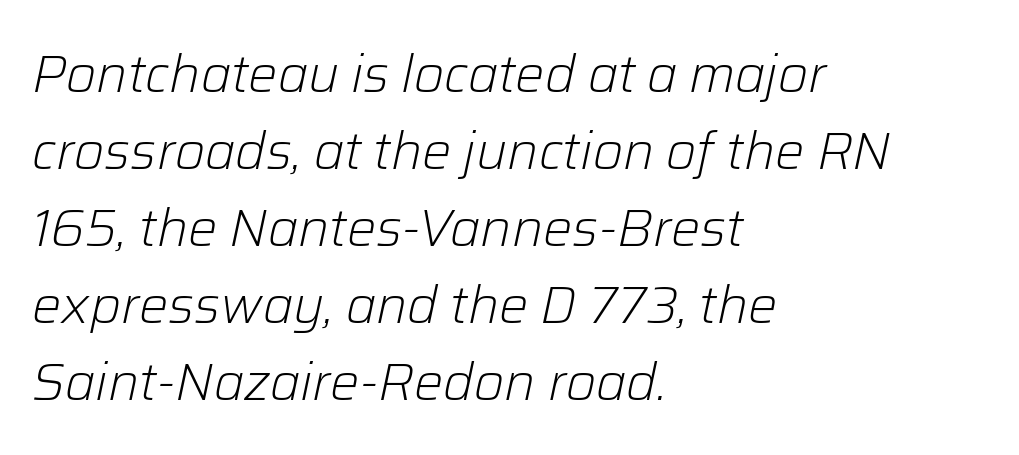
{"italic": "yes", "lean": "right", "slant_degrees": 12, "bold": "no", "weight": "light", "width": "normal", "stroke_contrast": "low", "x_height": "medium", "monospaced": "no", "underline": "no", "align": "left", "line_spacing": "normal", "line_spacing_ratio": 1.48, "letter_spacing": "normal", "letter_spacing_em": 0.0, "glyph_px": 52}
